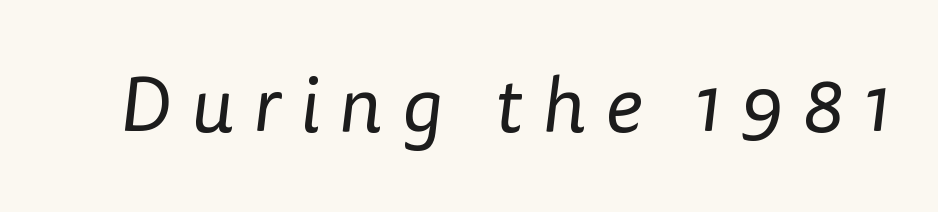
Q: Is the text bold? A: No.
Q: Is the typeface a serif or a sans-serif typeface? A: Sans-serif.
Q: Is the text underlined? A: No.
Q: Is the spacing between letters normal or unusually wide? A: Unusually wide.
Q: Width (condensed, normal, or wide)? A: Normal.
Q: Stroke contrast? A: Low.
Q: x-height? A: Medium.
Q: Monospaced? A: No.
